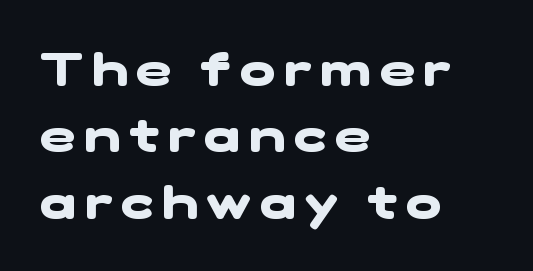
A dark, heavy texture on the line: the type is bold. Anything drawn beneath the words? Only blank space. Does the type have serifs? No, each stem ends abruptly. Note the varied advance widths — an 'i' is clearly narrower than an 'm'. Casual observation: everything's shoved over to the left.
